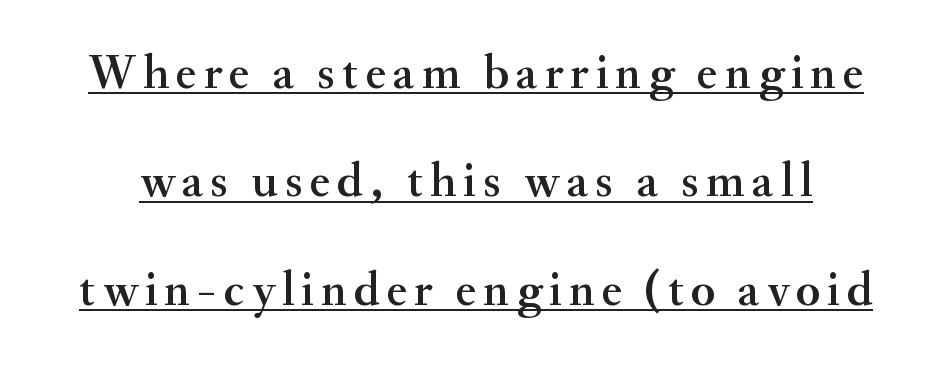
The image shows 49 px serif type, upright; set loose line spacing (2.21x), underlined; medium stroke contrast and a small x-height.
